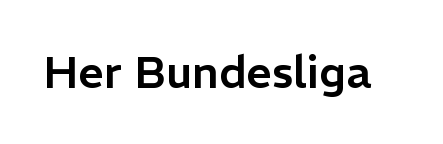
Q: Is the text italic (slanted)? A: No, it is upright.
Q: Is the typeface a serif or a sans-serif typeface? A: Sans-serif.
Q: Is the text underlined? A: No.
Q: Is the spacing between letters normal or unusually wide? A: Normal.
Q: Width (condensed, normal, or wide)? A: Normal.
Q: Stroke contrast? A: Low.
Q: x-height? A: Medium.
Q: Monospaced? A: No.
